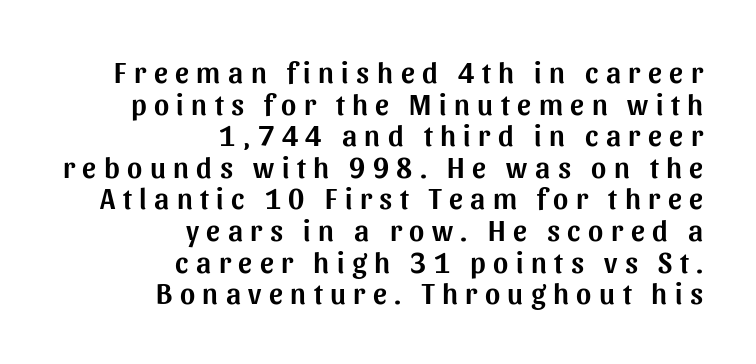
Students, observe: this is what under-led, compact text looks like. The letters are spread apart with noticeably loose tracking. Descenders hang freely into open space. Looks like regular typesetting: each glyph gets only the width it needs.
